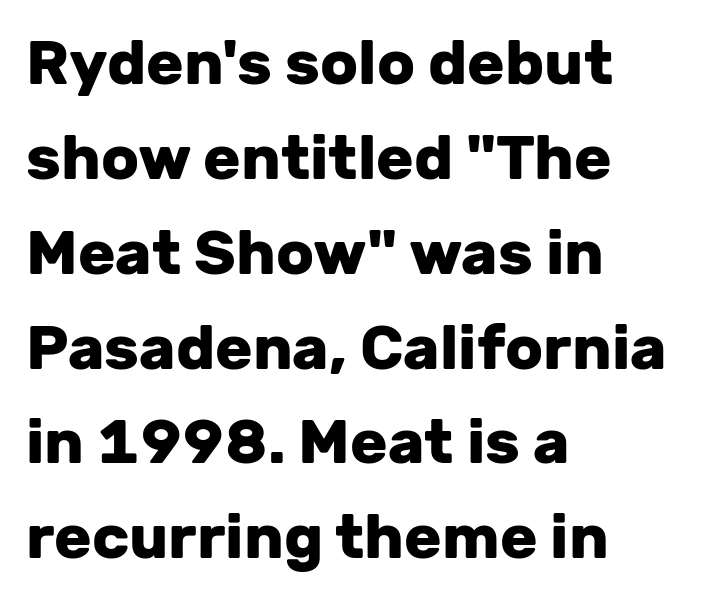
Q: Is the text bold? A: Yes.
Q: Is the text italic (slanted)? A: No, it is upright.
Q: Is the typeface a serif or a sans-serif typeface? A: Sans-serif.
Q: Is the text underlined? A: No.
Q: How is the paragraph aligned? A: Left-aligned.
Q: Is the spacing between letters normal or unusually wide? A: Normal.
Q: Is the spacing between lines tight, normal or loose? A: Normal.
Q: Width (condensed, normal, or wide)? A: Normal.
Q: Stroke contrast? A: Low.
Q: x-height? A: Medium.
Q: Monospaced? A: No.
